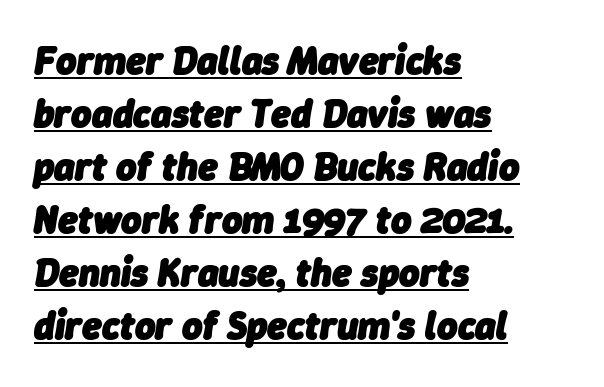
The image shows 39 px heavy type, italic (leaning right); set left-aligned, normal line spacing (1.36x), normal letter spacing, underlined; low stroke contrast and a medium x-height.
